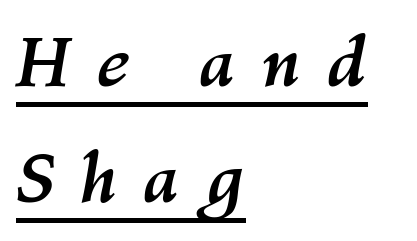
The image shows 68 px semibold type, italic (leaning right); set left-aligned, line spacing 1.71x, unusually wide letter spacing (+0.36 em), underlined; medium stroke contrast and a medium x-height.
